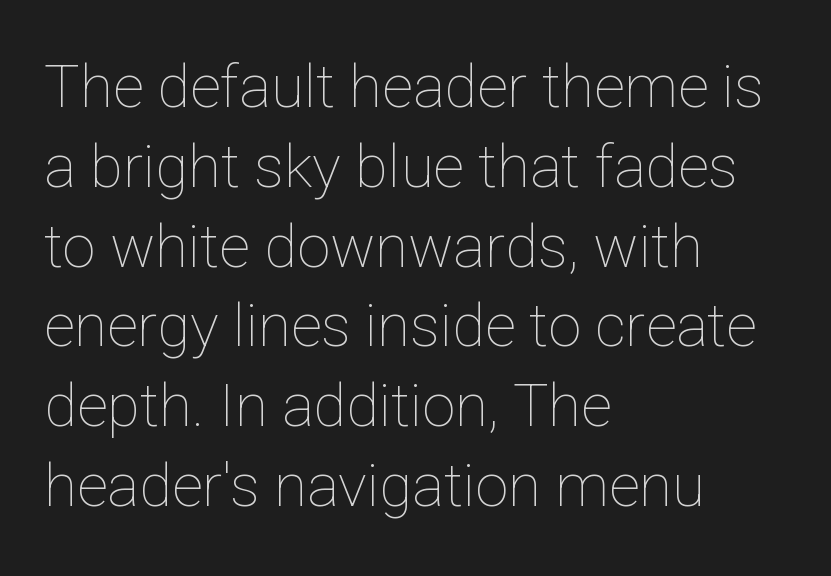
{"italic": "no", "bold": "no", "weight": "thin", "width": "normal", "stroke_contrast": "low", "x_height": "medium", "monospaced": "no", "underline": "no", "align": "left", "line_spacing": "normal", "line_spacing_ratio": 1.33, "letter_spacing": "normal", "letter_spacing_em": 0.0, "glyph_px": 60}
